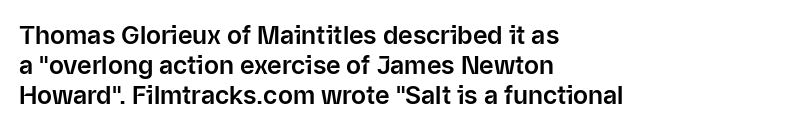
The image shows 25 px text type, upright; set left-aligned, line spacing 1.21x, normal letter spacing, not underlined.
